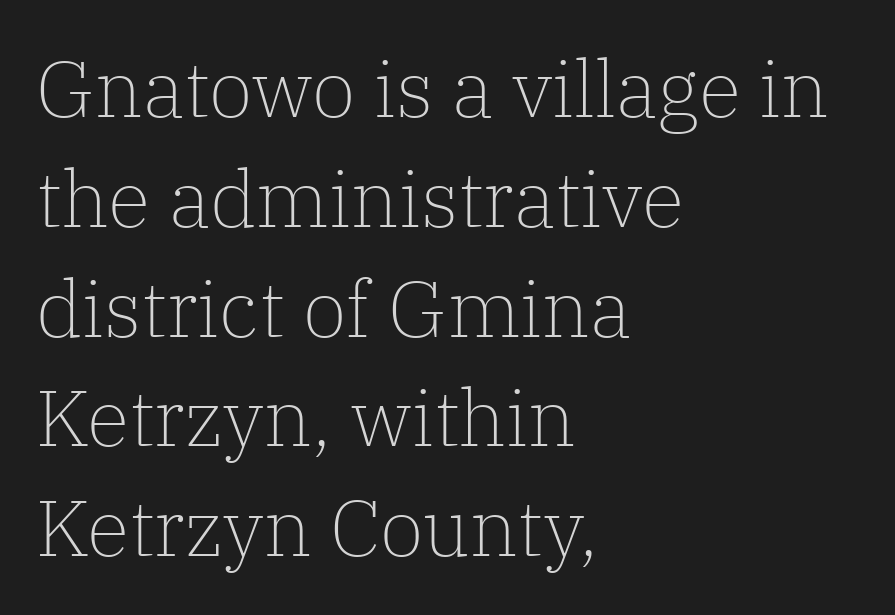
{"serif": "yes", "italic": "no", "bold": "no", "weight": "light", "width": "normal", "stroke_contrast": "low", "x_height": "medium", "monospaced": "no", "underline": "no", "align": "left", "line_spacing": "normal", "line_spacing_ratio": 1.39, "letter_spacing": "normal", "letter_spacing_em": 0.0, "glyph_px": 79}
